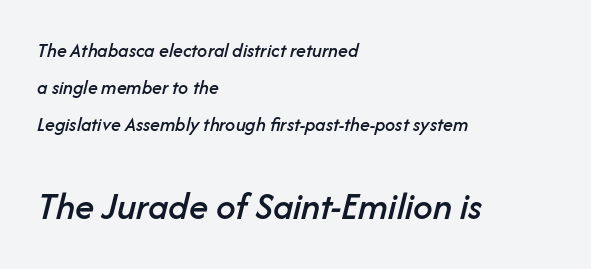
The lines in this sample share a left origin and differ only in where they stop. Look at the tracking — it's just the regular setting, nothing added. Lines of text with bare space underneath. Compared with ordinary roman type, these characters are visibly tilted. Varying glyph widths throughout — classic text-font behaviour. Bigger letters appear in the bottom chunk; the top chunk is reduced.
